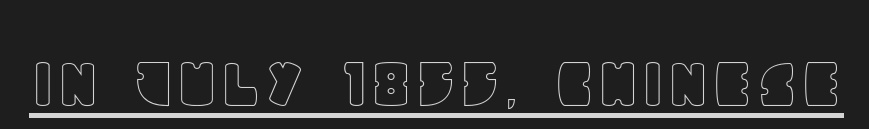
{"italic": "no", "width": "normal", "x_height": "large", "monospaced": "no", "underline": "yes", "letter_spacing": "normal", "letter_spacing_em": 0.0, "glyph_px": 77}
